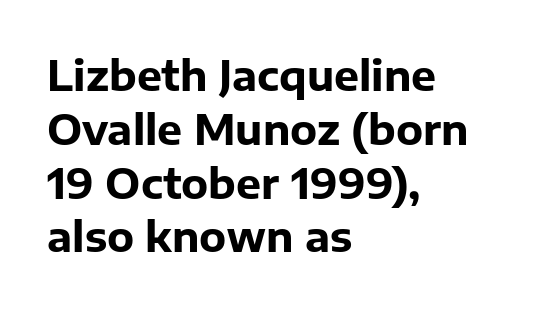
Q: Is the text bold? A: Yes.
Q: Is the text italic (slanted)? A: No, it is upright.
Q: Is the typeface a serif or a sans-serif typeface? A: Sans-serif.
Q: Is the text underlined? A: No.
Q: How is the paragraph aligned? A: Left-aligned.
Q: Is the spacing between letters normal or unusually wide? A: Normal.
Q: Is the spacing between lines tight, normal or loose? A: Normal.
Q: Width (condensed, normal, or wide)? A: Normal.
Q: Stroke contrast? A: Low.
Q: x-height? A: Medium.
Q: Monospaced? A: No.
